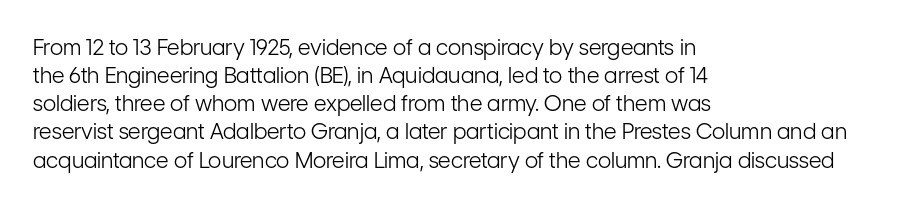
Normally led — the rows are evenly, conventionally spaced. Underlining? Definitely not there. The axis of the letterforms is exactly vertical. The passage is arranged the way most books set body copy — flush left. Default kerning and tracking; the words read as compact shapes.
